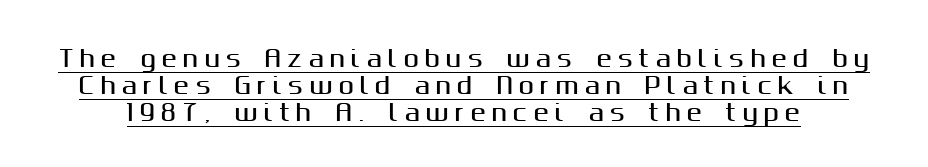
Posture: upright roman. Decoration check: the copy is underlined. Tracking here is generous; glyphs stand well apart from one another.
